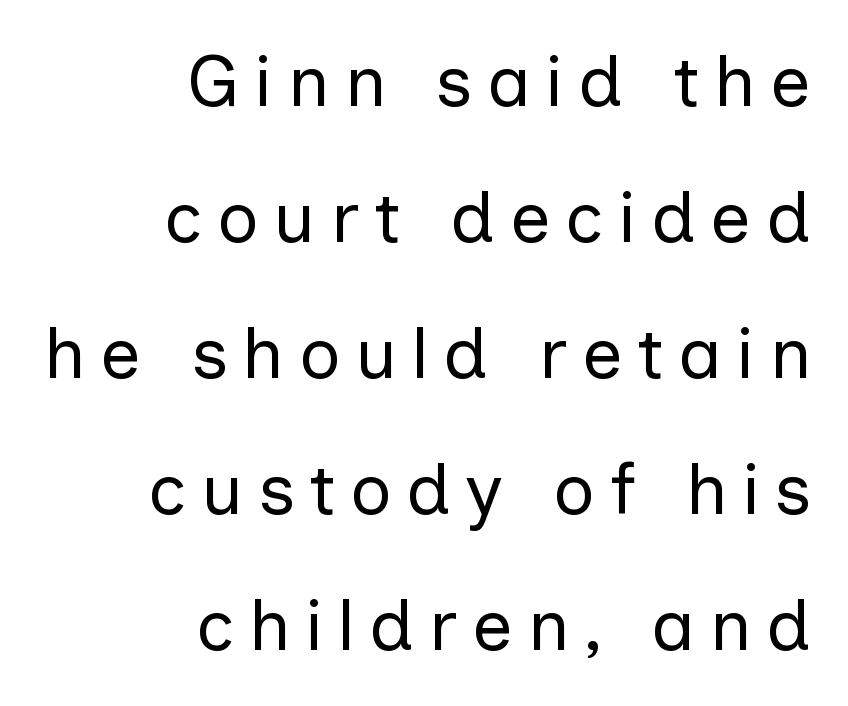
The image shows 72 px regular-weight sans-serif type, upright; set right-aligned, line spacing 1.89x, unusually wide letter spacing (+0.2 em), not underlined; low stroke contrast and a medium x-height.
